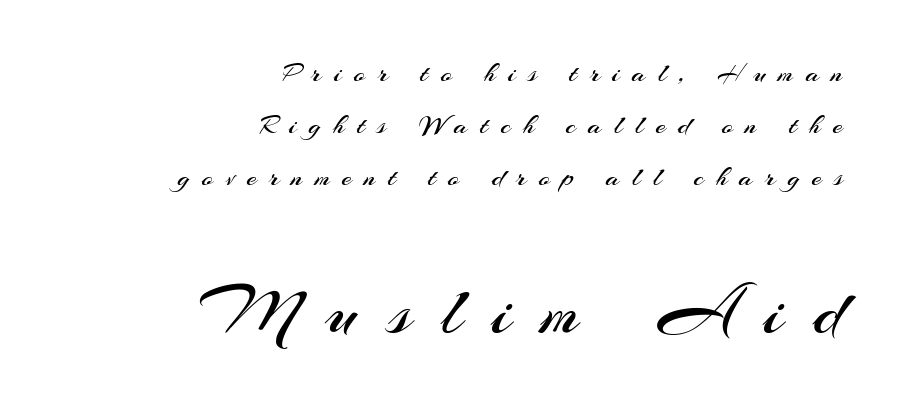
The image shows 72 px regular-weight sans-serif type; set right-aligned, line spacing 1.79x, unusually wide letter spacing (+0.42 em), not underlined; the second (bottom) block is 2.48x larger; medium stroke contrast and a small x-height.
